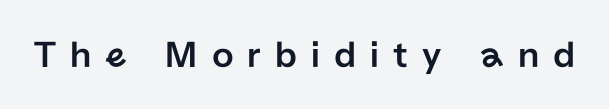
The image shows 38 px sans-serif type, upright; set unusually wide letter spacing (+0.37 em), not underlined; low stroke contrast and a medium x-height.
